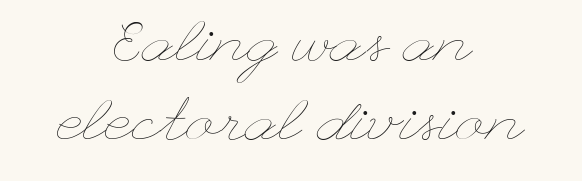
{"bold": "no", "weight": "thin", "width": "wide", "stroke_contrast": "low", "x_height": "small", "underline": "no", "align": "center", "line_spacing": "normal", "line_spacing_ratio": 1.32, "letter_spacing": "normal", "letter_spacing_em": 0.0, "glyph_px": 60}
